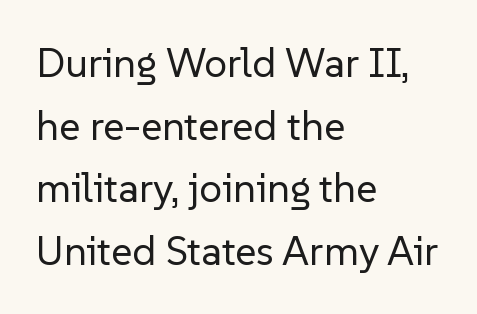
Check where the strokes stop: nothing finishes them off — pure sans. The font's upright variant was chosen for this text. The ragged edge is on the right, which tells us the setting is flush left. No letter is thick-stroked: the sample isn't bold.
